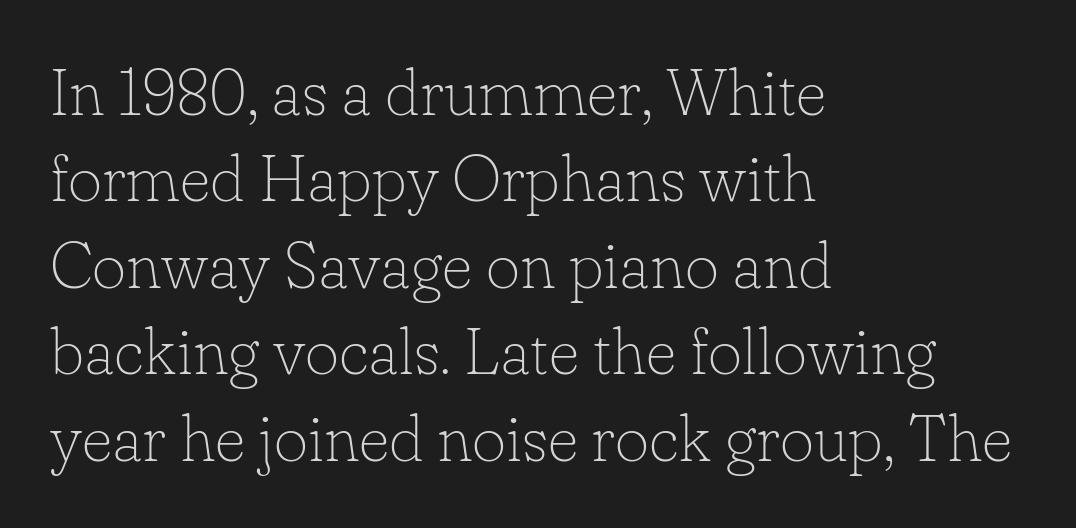
The image shows 66 px thin serif type, upright; set left-aligned, normal line spacing (1.31x), normal letter spacing, not underlined; low stroke contrast and a small x-height.
